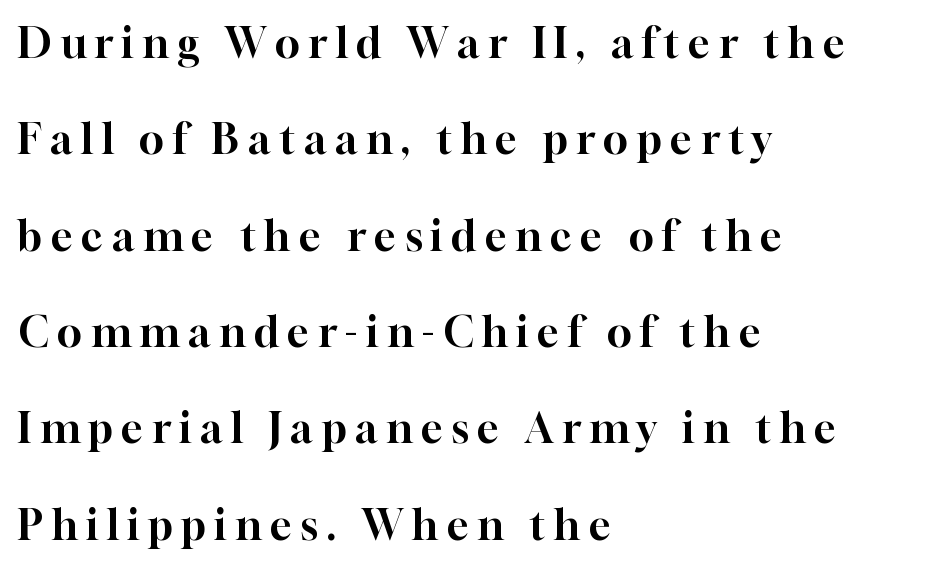
A roman cut, with each character standing at attention. The compositor pushed each line to the left boundary. Small tapered or slab feet sit at the stroke ends, so this counts as serif. Underlining? Definitely not there. Vertical spacing — loose. Note the varied advance widths — an 'i' is clearly narrower than an 'm'.
